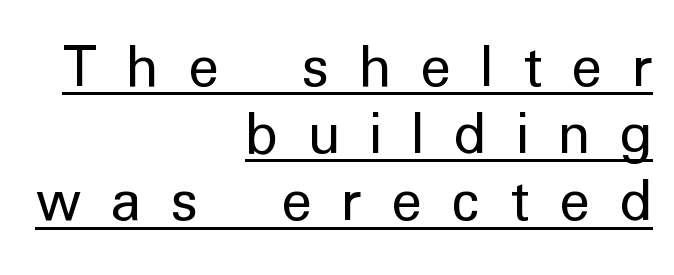
{"serif": "no", "italic": "no", "bold": "no", "weight": "regular", "width": "normal", "stroke_contrast": "low", "x_height": "medium", "monospaced": "no", "underline": "yes", "align": "right", "line_spacing": "tight", "line_spacing_ratio": 1.05, "letter_spacing": "wide", "letter_spacing_em": 0.46, "glyph_px": 64}
